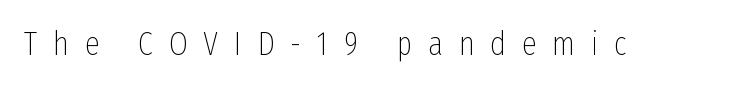
The strip under each line holds only bare page. Words appear elongated and porous because spacing is wide. The axis of the letterforms is exactly vertical. Counters stay open thanks to moderate or lighter strokes. The characters display no serif detailing; their extremities are plain. Looks like regular typesetting: each glyph gets only the width it needs.
